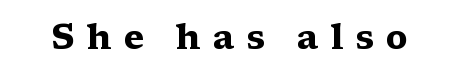
Words float on clear page, feet unadorned. The tracking jumps out immediately: characters are airy and widely separated. Is this a fixed-width face? No — the glyphs have proportional, varying widths. The characters display serif detailing at their extremities. Plenty of ink on the page — the face is bold.
